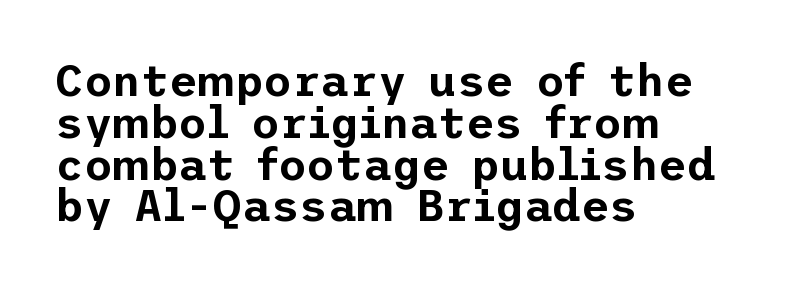
{"serif": "no", "italic": "no", "width": "normal", "stroke_contrast": "low", "x_height": "medium", "underline": "no", "align": "left", "line_spacing": "tight", "line_spacing_ratio": 0.95, "letter_spacing": "normal", "letter_spacing_em": 0.0, "glyph_px": 44}
